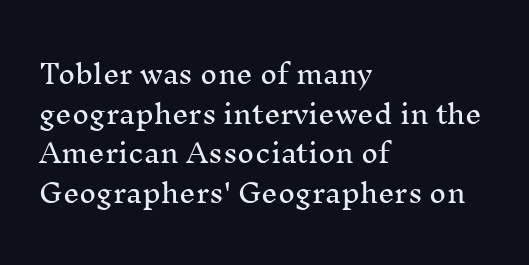
Interline gaps are of average width in this sample. The type sits square on the baseline with zero lean. Just letters on the line, the space beneath them empty. Students, note that the glyphs here touch the page at normal intervals. The rendering anchors every line to the left-hand side.
